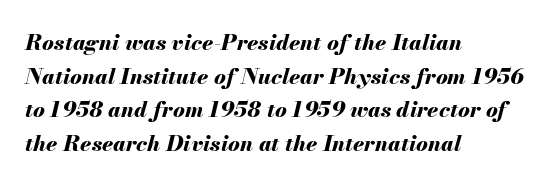
The image shows 22 px bold type, italic (leaning right); set left-aligned, normal line spacing (1.53x), normal letter spacing, not underlined.
